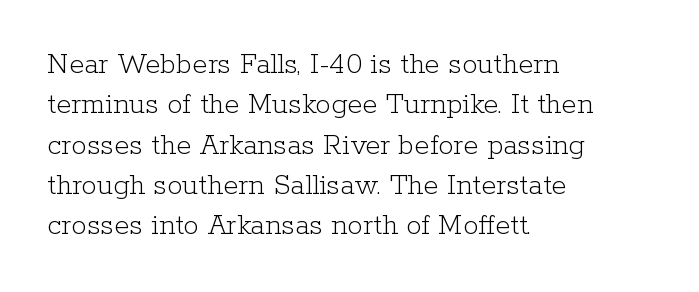
{"serif": "yes", "italic": "no", "bold": "no", "weight": "light", "width": "normal", "stroke_contrast": "low", "x_height": "medium", "monospaced": "no", "underline": "no", "align": "left", "line_spacing": "normal", "line_spacing_ratio": 1.3, "letter_spacing": "normal", "letter_spacing_em": 0.0, "glyph_px": 31}
